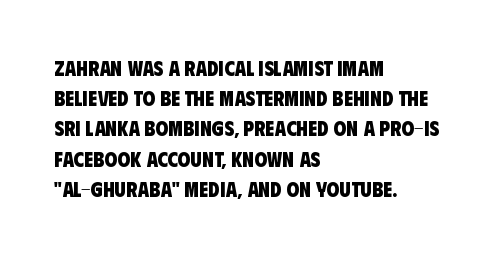
{"bold": "yes", "underline": "no", "align": "left", "line_spacing": "normal", "line_spacing_ratio": 1.44, "letter_spacing": "normal", "letter_spacing_em": 0.0, "glyph_px": 21}
